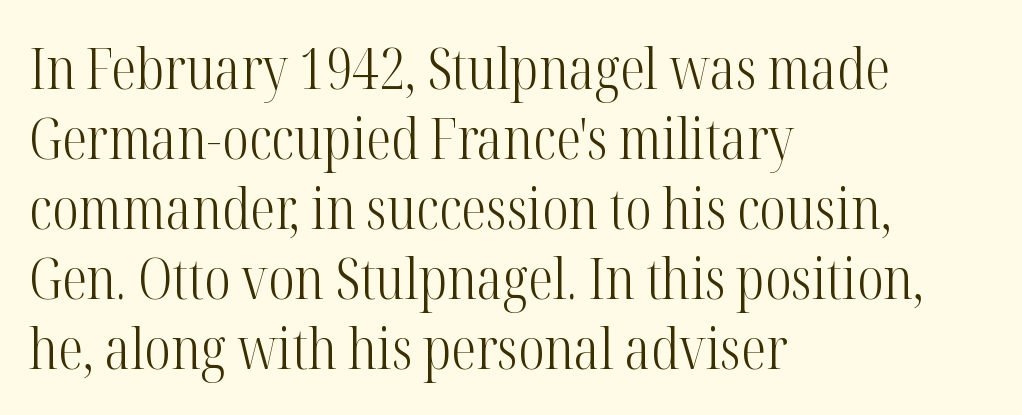
The specimen omits any rule beneath the text block's lines. Which margin do the lines hug? The left one — the right edge is uneven. Rendered with straight, roman letterforms. The horizontal fit of the characters is conventional and even. The type family on display is of the serif kind.
